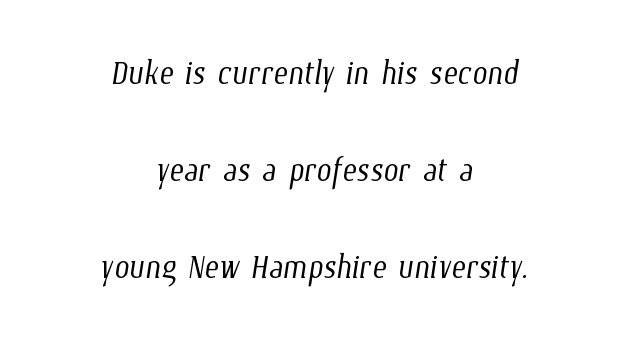
Alignment: centered. Is this a fixed-width face? No — the glyphs have proportional, varying widths. Notice the wide empty band between every row — that's loose leading. No word sits above an underline. Between one letter and the next there's only the usual sliver of space. Weight: in the light-to-regular range.
